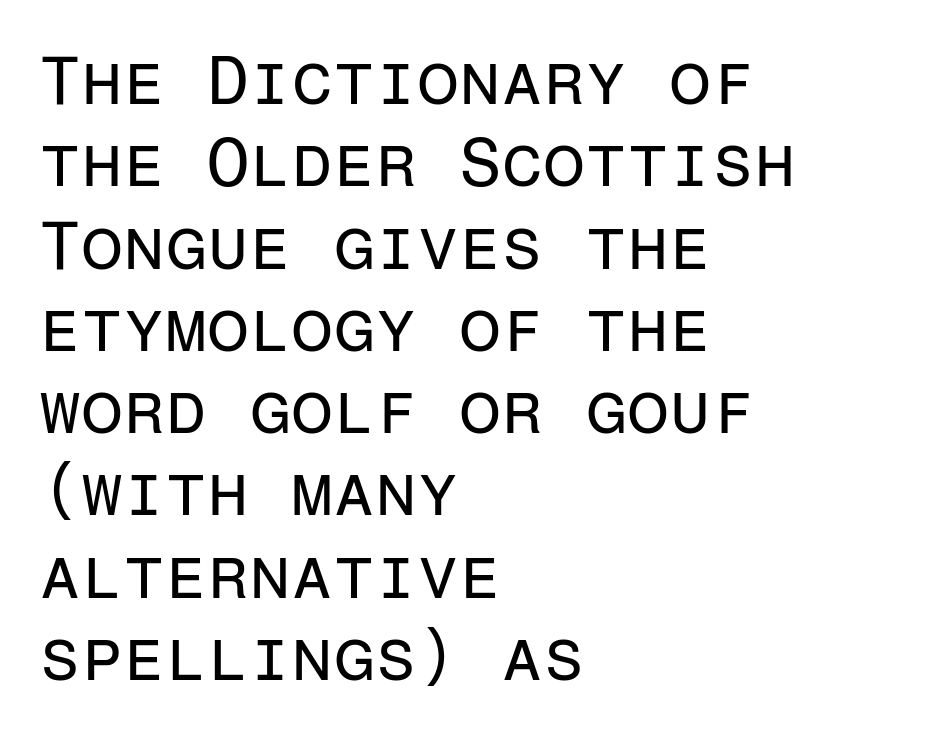
The image shows 68 px regular-weight sans-serif type, upright, monospaced; set left-aligned, line spacing 1.21x, normal letter spacing, not underlined; low stroke contrast and a medium x-height.
